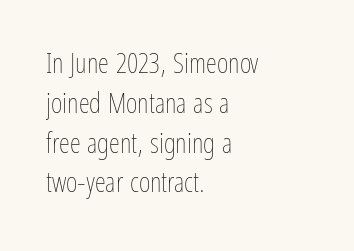
The image shows 28 px thin, condensed type, upright; set left-aligned, normal line spacing (1.42x), normal letter spacing, not underlined; low stroke contrast and a medium x-height.
